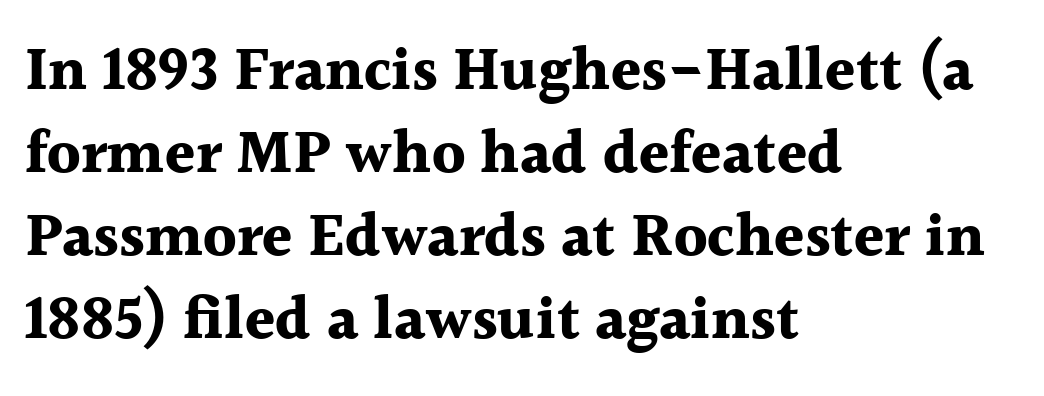
Q: Is the text bold? A: Yes.
Q: Is the text italic (slanted)? A: No, it is upright.
Q: Is the typeface a serif or a sans-serif typeface? A: Serif.
Q: Is the text underlined? A: No.
Q: How is the paragraph aligned? A: Left-aligned.
Q: Is the spacing between letters normal or unusually wide? A: Normal.
Q: Is the spacing between lines tight, normal or loose? A: Normal.
Q: Width (condensed, normal, or wide)? A: Normal.
Q: x-height? A: Medium.
Q: Monospaced? A: No.
